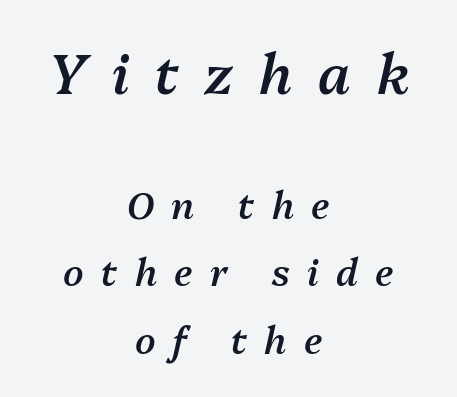
The image shows 55 px semibold type, italic (leaning right); set centered, line spacing 1.83x, unusually wide letter spacing (+0.47 em), not underlined; the first (top) block is 1.49x larger; medium stroke contrast and a medium x-height.
